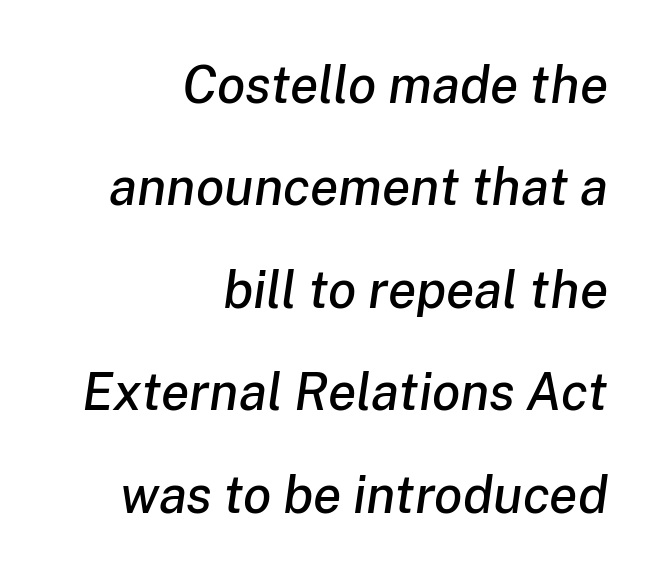
Q: Is the text italic (slanted)? A: Yes, it leans right by about 8 degrees.
Q: Is the text underlined? A: No.
Q: How is the paragraph aligned? A: Right-aligned.
Q: Is the spacing between letters normal or unusually wide? A: Normal.
Q: Is the spacing between lines tight, normal or loose? A: Loose.
Q: Width (condensed, normal, or wide)? A: Normal.
Q: Stroke contrast? A: Low.
Q: x-height? A: Medium.
Q: Monospaced? A: No.
